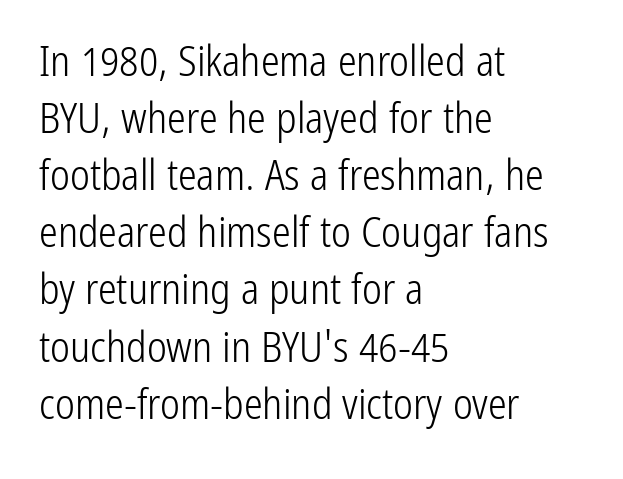
This rendering features lettering with no underline. In CSS terms this would be text-align: left. Note: no serifs on the glyphs. Observe the ordinary spacing: letters are neighbours, not strangers. Heaviness? Minimal to ordinary, like unemphasized prose. Normally led — the rows are evenly, conventionally spaced.
